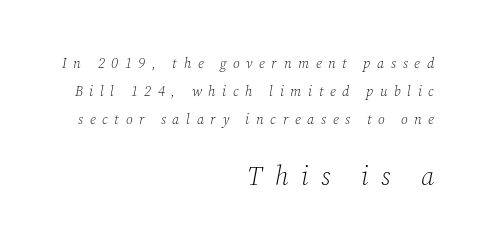
No heavy texture on the line: the type isn't bold. The block sitting lower on the canvas is the one with enlarged characters. The space beneath each line is pristine and unruled. A typesetter would mark this as italic.
